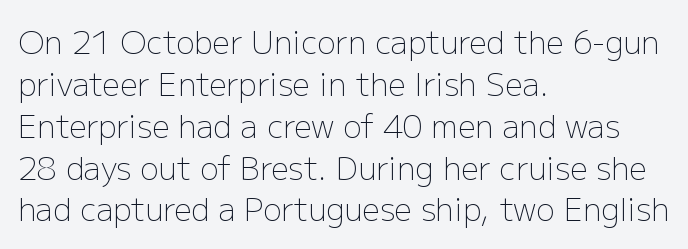
{"serif": "no", "italic": "no", "bold": "no", "weight": "light", "width": "normal", "stroke_contrast": "low", "x_height": "medium", "monospaced": "no", "underline": "no", "align": "left", "line_spacing": "normal", "line_spacing_ratio": 1.35, "letter_spacing": "normal", "letter_spacing_em": 0.0, "glyph_px": 31}
